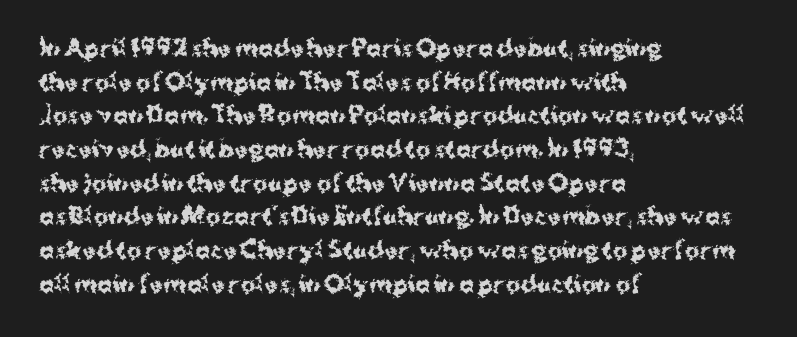
This sample is left-justified, so line endings fall wherever the words run out. Ascenders rise straight up at ninety degrees. Notice how descenders clear the ascenders below comfortably — that's standard leading. Is the type bold? Yes — the strokes are clearly thick and heavy.
